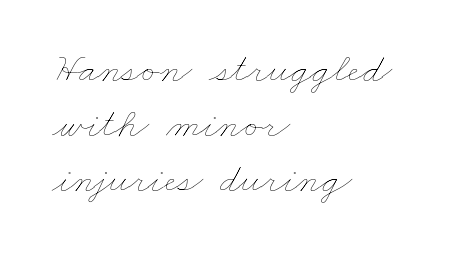
Check the space under the baseline: it is left empty. Evenly set lines give the paragraph a standard silhouette. The rendering uses natural spacing where letterforms have individual widths. The typesetter chose a ragged-right arrangement here. The horizontal fit of the characters is conventional and even. Stroke mass is kept to a normal reading level or below.
